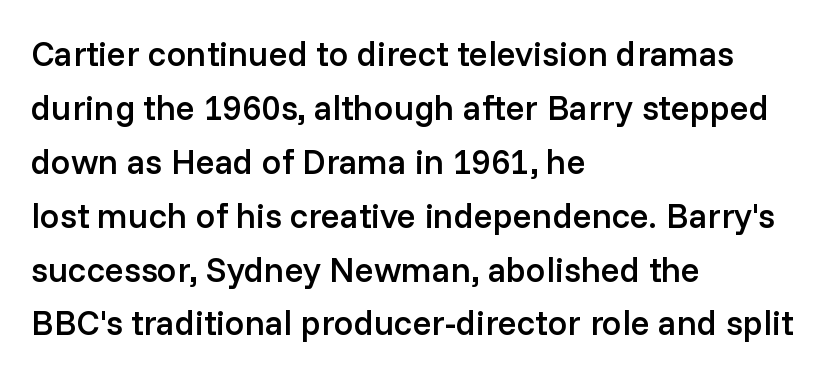
{"serif": "no", "italic": "no", "bold": "semi", "weight": "semibold", "width": "normal", "stroke_contrast": "low", "x_height": "medium", "monospaced": "no", "underline": "no", "align": "left", "line_spacing": "normal", "line_spacing_ratio": 1.54, "letter_spacing": "normal", "letter_spacing_em": 0.0, "glyph_px": 35}
